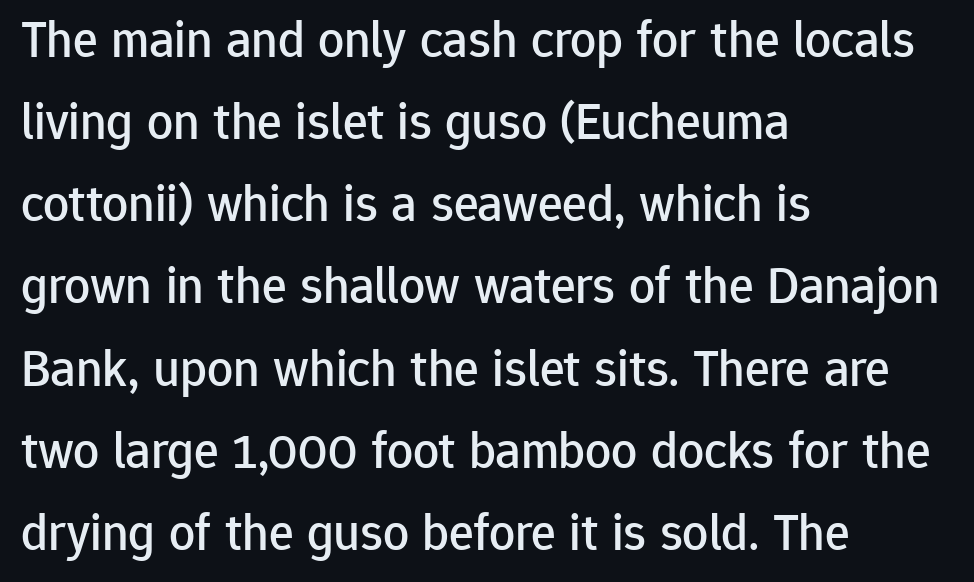
The image shows 52 px sans-serif type, upright; set left-aligned, normal line spacing (1.58x), normal letter spacing, not underlined; low stroke contrast and a medium x-height.
